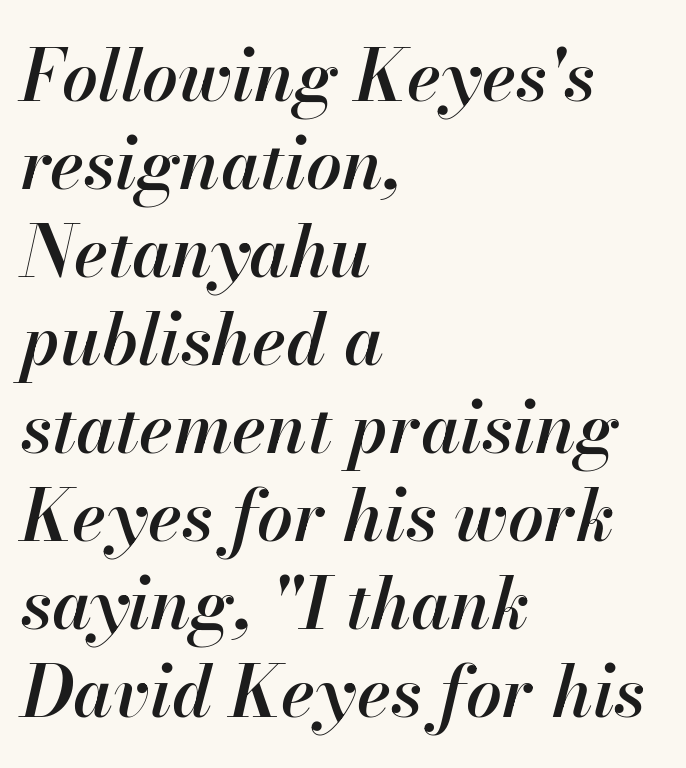
{"italic": "yes", "lean": "right", "slant_degrees": 13, "bold": "semi", "weight": "semibold", "width": "normal", "stroke_contrast": "high", "x_height": "small", "monospaced": "no", "underline": "no", "align": "left", "line_spacing_ratio": 1.24, "letter_spacing": "normal", "letter_spacing_em": 0.0, "glyph_px": 71}
